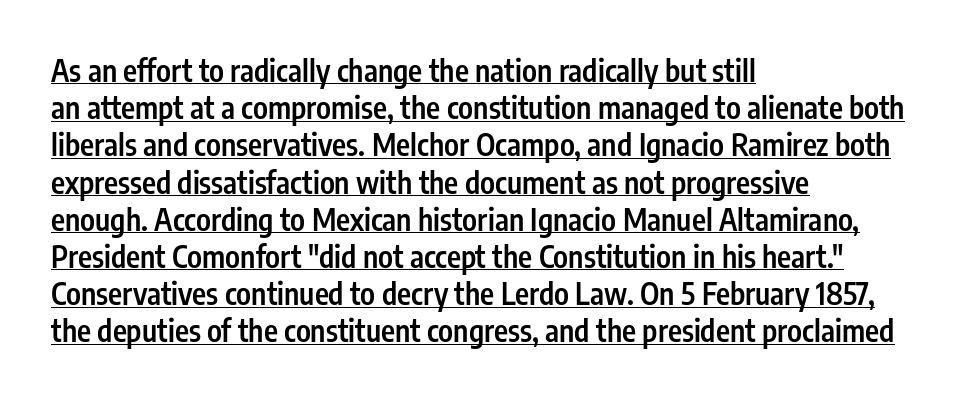
The image shows 30 px semibold, condensed sans-serif type, upright; set left-aligned, line spacing 1.24x, normal letter spacing, underlined; low stroke contrast and a medium x-height.
